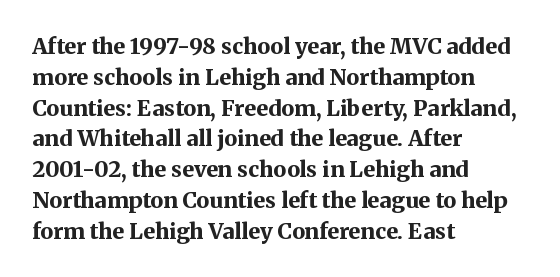
Q: Is the text bold? A: Yes.
Q: Is the text italic (slanted)? A: No, it is upright.
Q: Is the text underlined? A: No.
Q: How is the paragraph aligned? A: Left-aligned.
Q: Is the spacing between letters normal or unusually wide? A: Normal.
Q: Is the spacing between lines tight, normal or loose? A: Normal.
